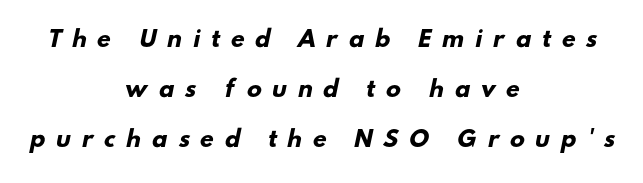
The image shows 22 px bold type; set centered, loose line spacing (2.28x), unusually wide letter spacing (+0.5 em), not underlined.
